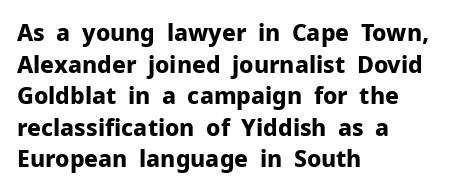
One glance says typical: line gaps are just what's usual. The letters stand upright; this is a roman face. These lines stack with their left ends in a neat column. Bold? Absolutely — the strokes are thick and heavy.
